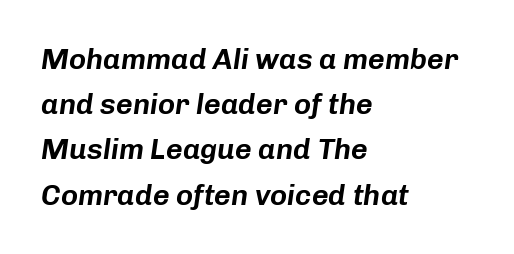
{"italic": "yes", "lean": "right", "slant_degrees": 8, "width": "normal", "stroke_contrast": "low", "x_height": "medium", "monospaced": "no", "underline": "no", "align": "left", "line_spacing": "normal", "line_spacing_ratio": 1.56, "letter_spacing": "normal", "letter_spacing_em": 0.0, "glyph_px": 29}
